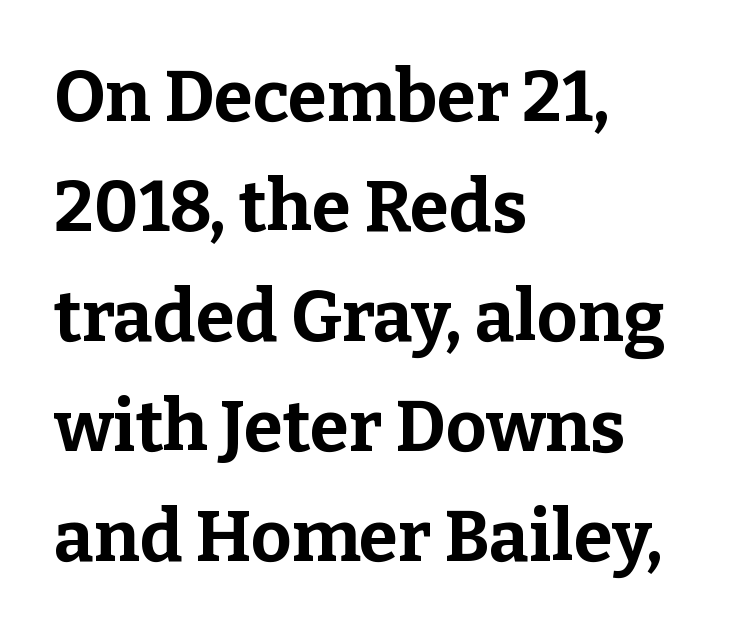
The image shows 71 px bold serif type, upright; set left-aligned, normal line spacing (1.55x), normal letter spacing, not underlined; low stroke contrast and a medium x-height.
